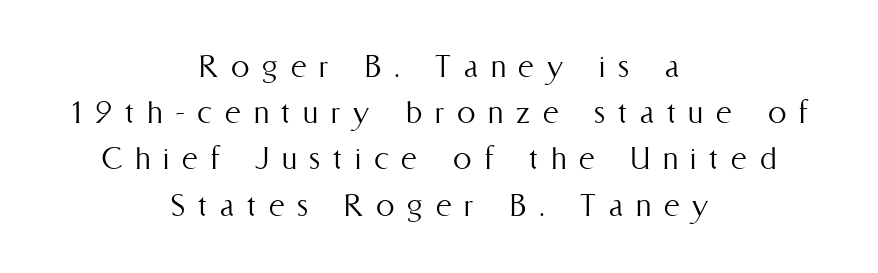
The image shows 37 px light, condensed type, upright; set centered, normal line spacing (1.25x), unusually wide letter spacing (+0.35 em), not underlined; medium stroke contrast and a medium x-height.
